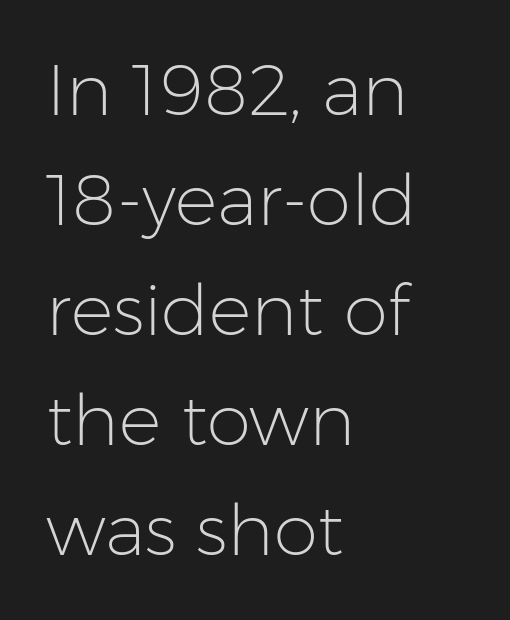
{"serif": "no", "italic": "no", "bold": "no", "weight": "light", "width": "normal", "stroke_contrast": "low", "x_height": "medium", "monospaced": "no", "underline": "no", "align": "left", "line_spacing": "normal", "line_spacing_ratio": 1.55, "letter_spacing": "normal", "letter_spacing_em": 0.0, "glyph_px": 71}
